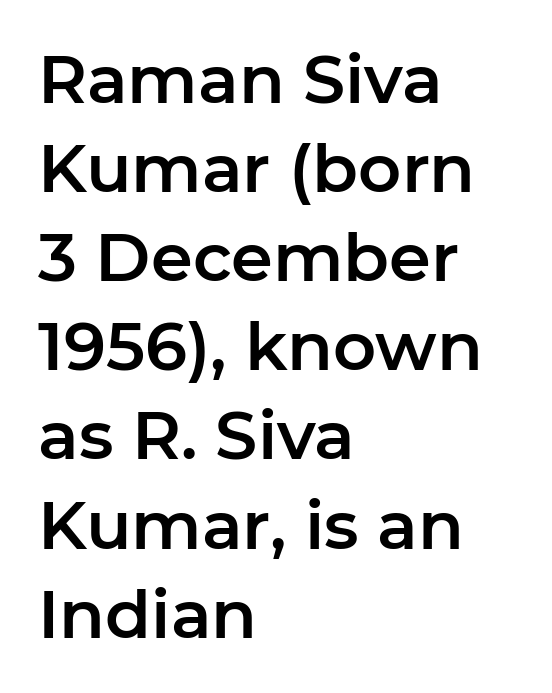
Compared with typical paragraphs, the rows here are spaced about the same. The compositor pushed each line to the left boundary. Varying glyph widths throughout — classic text-font behaviour. Underline: absent.
